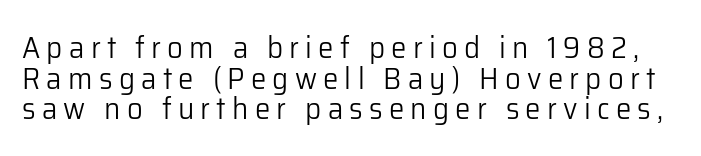
{"serif": "no", "italic": "no", "bold": "no", "weight": "light", "width": "normal", "stroke_contrast": "low", "x_height": "medium", "monospaced": "no", "underline": "no", "line_spacing": "tight", "line_spacing_ratio": 0.99, "letter_spacing": "wide", "letter_spacing_em": 0.2, "glyph_px": 31}
